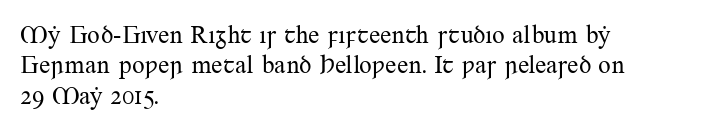
Nope, not italic — everything's standing straight. Only glyphs here, with clear space below each row. Leftover space on each line is placed entirely after the last word. The gaps between neighbouring characters are ordinary and unremarkable. A light-to-regular cut is what we see here.
